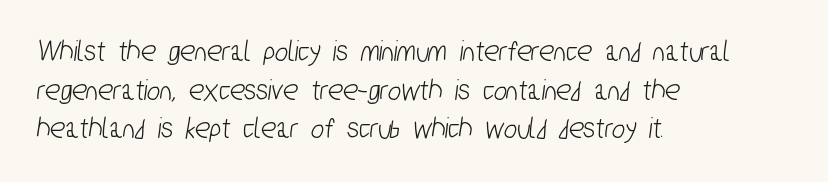
Q: Is the typeface a serif or a sans-serif typeface? A: Sans-serif.
Q: Is the text underlined? A: No.
Q: How is the paragraph aligned? A: Left-aligned.
Q: Is the spacing between letters normal or unusually wide? A: Normal.
Q: Is the spacing between lines tight, normal or loose? A: Normal.
Q: Width (condensed, normal, or wide)? A: Condensed.
Q: Stroke contrast? A: Low.
Q: x-height? A: Medium.
Q: Monospaced? A: No.
